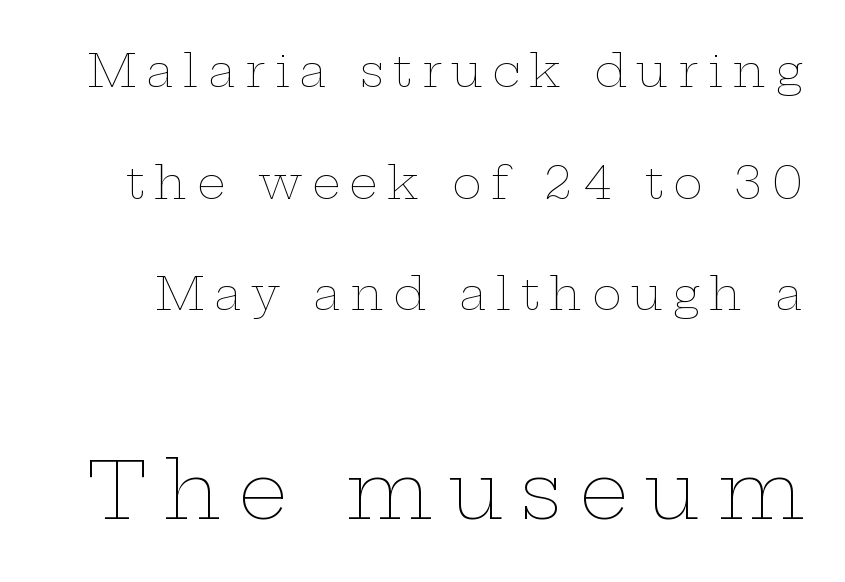
{"italic": "no", "bold": "no", "weight": "thin", "width": "wide", "stroke_contrast": "low", "x_height": "medium", "monospaced": "no", "underline": "no", "line_spacing": "loose", "line_spacing_ratio": 2.48, "letter_spacing": "wide", "letter_spacing_em": 0.21, "larger_block": "second", "size_ratio": 1.76, "glyph_px": 79}
